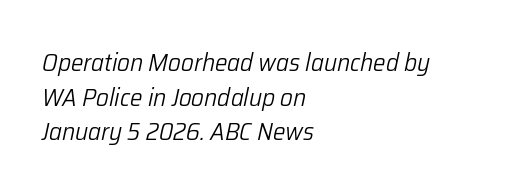
Q: Is the text bold? A: No.
Q: Is the text italic (slanted)? A: Yes, it leans right by about 12 degrees.
Q: Is the text underlined? A: No.
Q: How is the paragraph aligned? A: Left-aligned.
Q: Is the spacing between letters normal or unusually wide? A: Normal.
Q: Is the spacing between lines tight, normal or loose? A: Normal.
